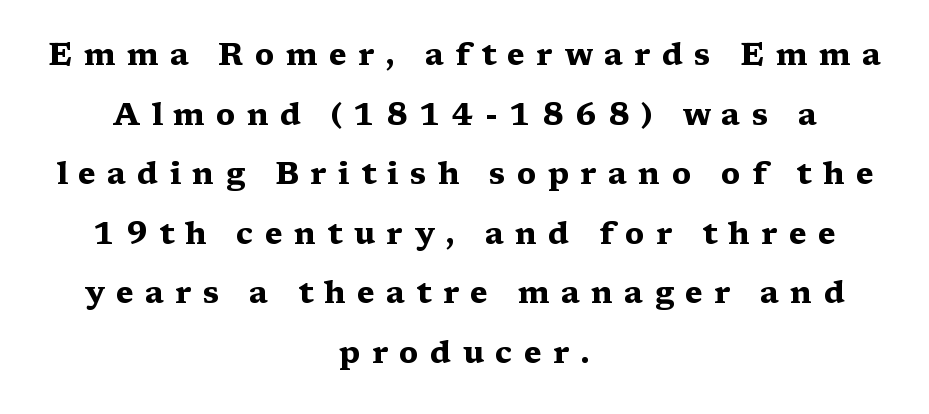
The image shows 31 px heavy, wide serif type, upright; set centered, loose line spacing (1.92x), unusually wide letter spacing (+0.36 em), not underlined; medium stroke contrast and a medium x-height.
